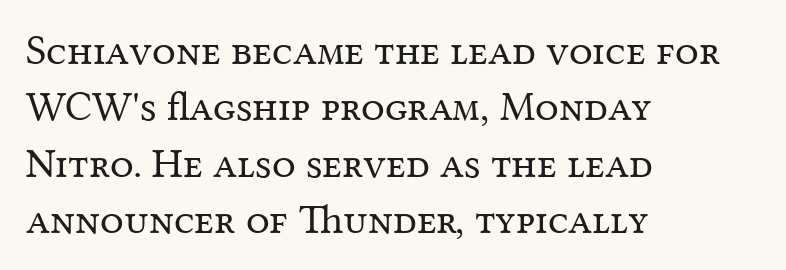
The image shows 42 px regular-weight serif type, upright; set left-aligned, normal line spacing (1.34x), normal letter spacing, not underlined; medium stroke contrast and a medium x-height.
